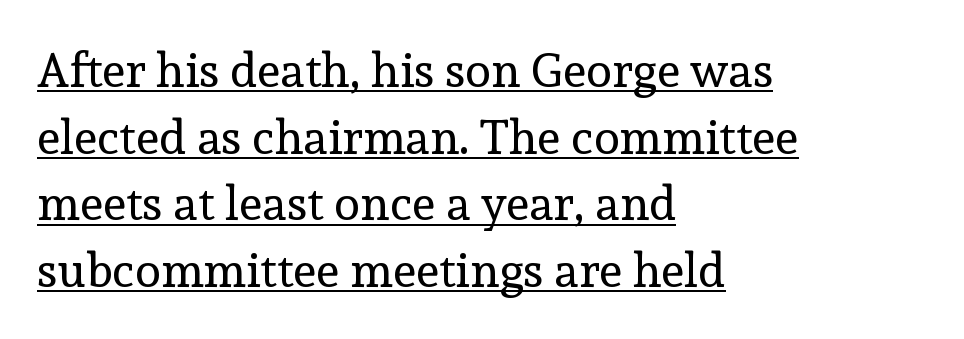
{"serif": "yes", "italic": "no", "bold": "no", "weight": "regular", "width": "normal", "x_height": "medium", "monospaced": "no", "underline": "yes", "align": "left", "line_spacing": "normal", "line_spacing_ratio": 1.39, "letter_spacing": "normal", "letter_spacing_em": 0.0, "glyph_px": 48}
